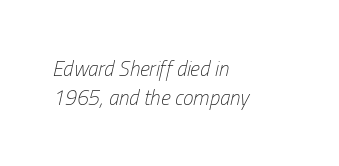
The image shows 21 px text type, italic (leaning right); set left-aligned, normal line spacing (1.37x), normal letter spacing, not underlined.
